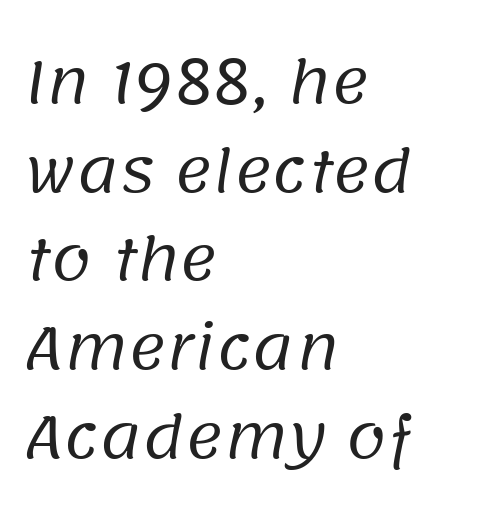
The image shows 58 px regular-weight sans-serif type; set left-aligned, normal line spacing (1.53x), normal letter spacing, not underlined; low stroke contrast and a large x-height.
